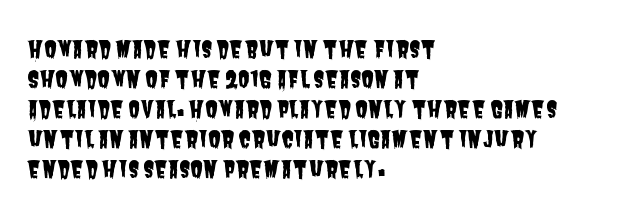
The image shows 23 px text type; set left-aligned, normal line spacing (1.3x), normal letter spacing, not underlined.
